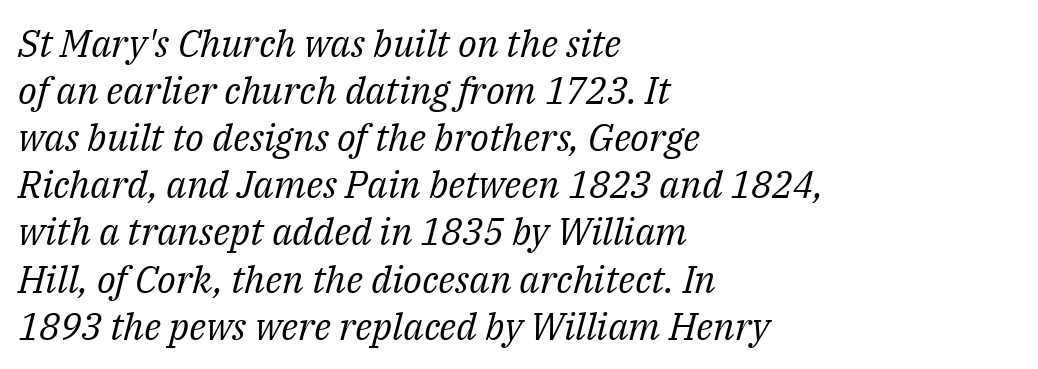
Line starts are locked; line ends wander. Proportional: the letters do not fall into vertical columns. The strip under each line holds only bare page. The glyphs in this specimen are seriffed.
